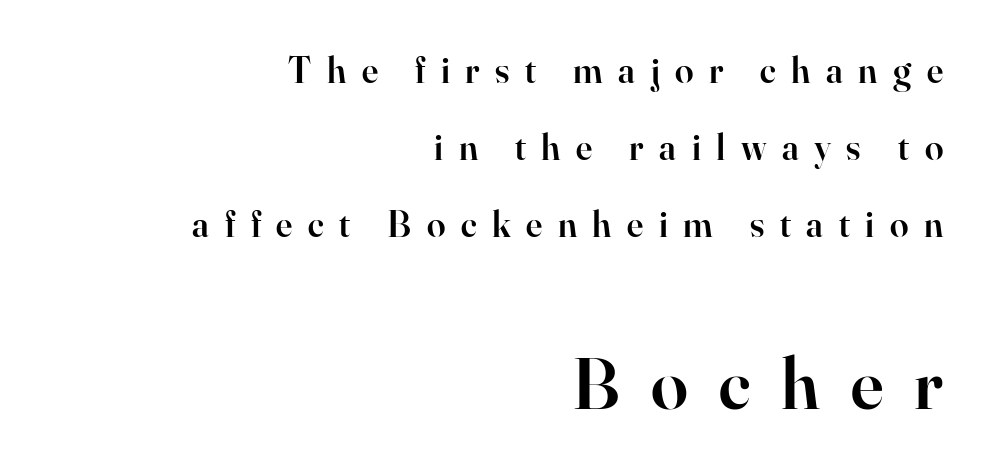
{"serif": "yes", "italic": "no", "bold": "semi", "weight": "semibold", "width": "normal", "stroke_contrast": "high", "x_height": "small", "monospaced": "no", "underline": "no", "align": "right", "line_spacing": "loose", "line_spacing_ratio": 2.08, "letter_spacing": "wide", "letter_spacing_em": 0.42, "larger_block": "second", "size_ratio": 2.0, "glyph_px": 74}
